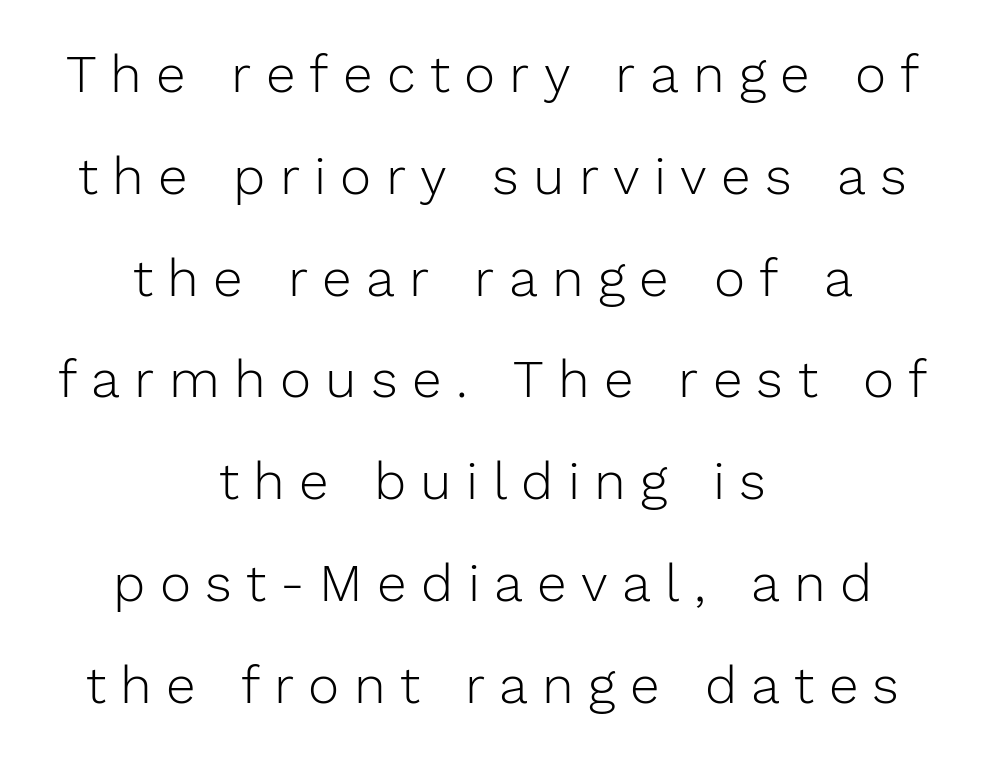
Letterform terminals end flat and unadorned throughout the passage. Italic: no, the glyphs are upright roman. A bare baseline throughout the passage. This rendering uses center alignment, leaving both contours irregular but symmetric. Varying glyph widths throughout — classic text-font behaviour.
